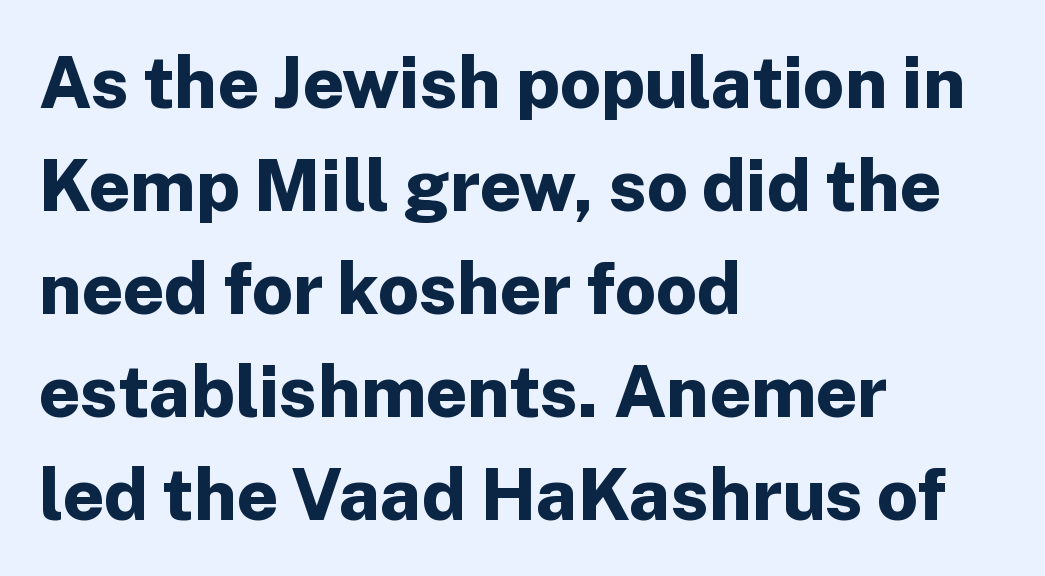
Q: Is the text bold? A: Yes.
Q: Is the text italic (slanted)? A: No, it is upright.
Q: Is the typeface a serif or a sans-serif typeface? A: Sans-serif.
Q: Is the text underlined? A: No.
Q: How is the paragraph aligned? A: Left-aligned.
Q: Is the spacing between letters normal or unusually wide? A: Normal.
Q: Is the spacing between lines tight, normal or loose? A: Normal.
Q: Width (condensed, normal, or wide)? A: Normal.
Q: Stroke contrast? A: Low.
Q: x-height? A: Medium.
Q: Monospaced? A: No.
